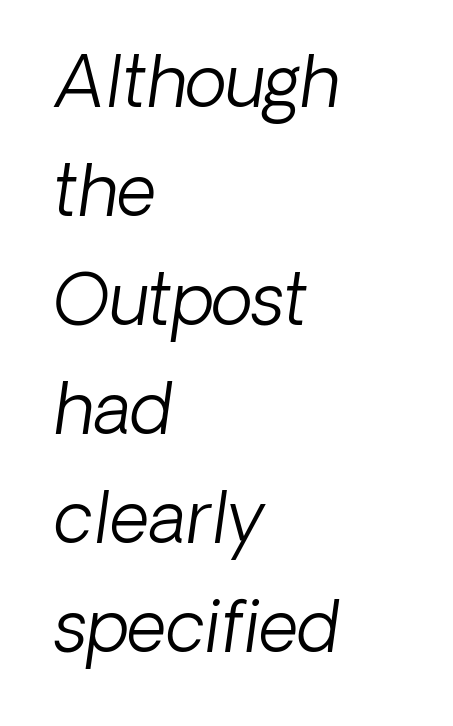
{"italic": "yes", "lean": "right", "slant_degrees": 8, "bold": "no", "weight": "light", "width": "normal", "stroke_contrast": "low", "x_height": "medium", "monospaced": "no", "underline": "no", "align": "left", "line_spacing": "normal", "line_spacing_ratio": 1.58, "letter_spacing": "normal", "letter_spacing_em": 0.0, "glyph_px": 69}
